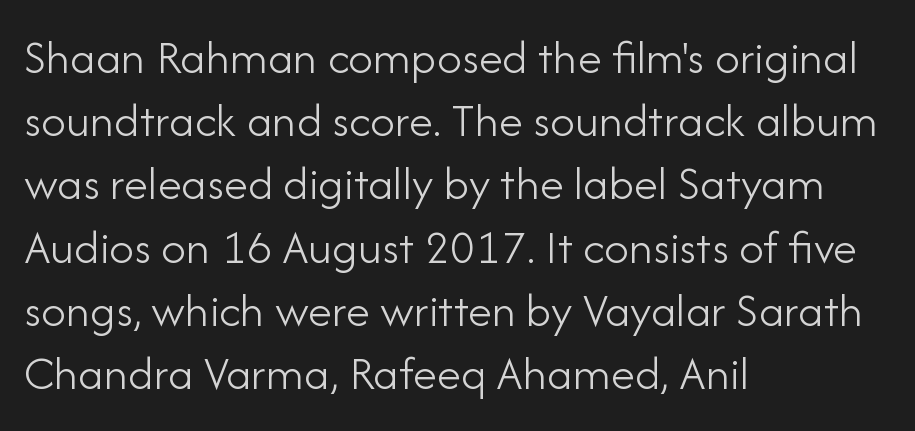
{"serif": "no", "italic": "no", "bold": "no", "weight": "light", "width": "normal", "stroke_contrast": "low", "x_height": "small", "monospaced": "no", "underline": "no", "align": "left", "line_spacing": "normal", "line_spacing_ratio": 1.29, "letter_spacing": "normal", "letter_spacing_em": 0.0, "glyph_px": 49}
